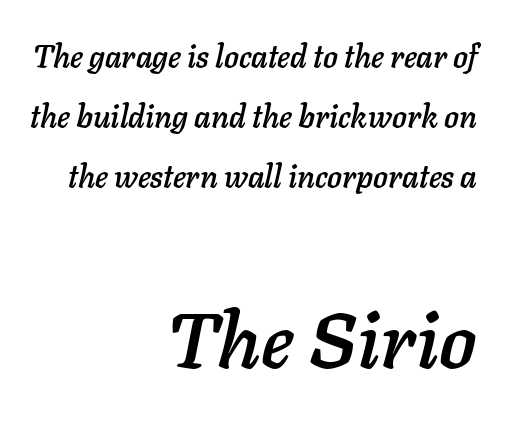
Is the block centered? No — it sits flush against the right margin. The passage shown leans; its letterforms are oblique. The baseline area is clear. The lines are spread far apart with generous leading.
